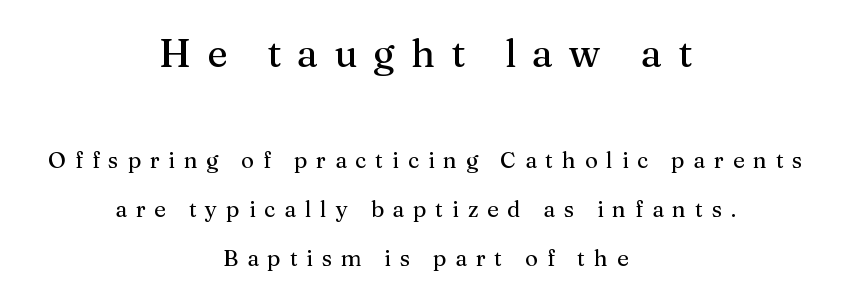
{"serif": "yes", "italic": "no", "width": "normal", "stroke_contrast": "medium", "x_height": "medium", "monospaced": "no", "underline": "no", "align": "center", "line_spacing": "loose", "line_spacing_ratio": 2.23, "letter_spacing": "wide", "letter_spacing_em": 0.4, "larger_block": "first", "size_ratio": 1.77, "glyph_px": 39}
